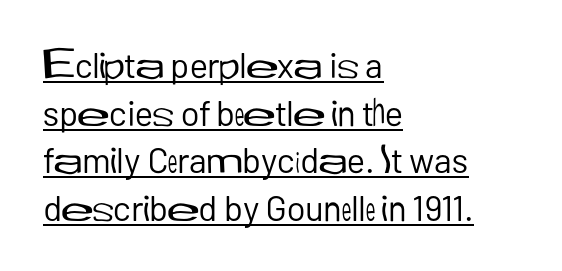
The image shows 35 px regular-weight sans-serif type, upright; set left-aligned, normal line spacing (1.36x), normal letter spacing, underlined; low stroke contrast and a medium x-height.
